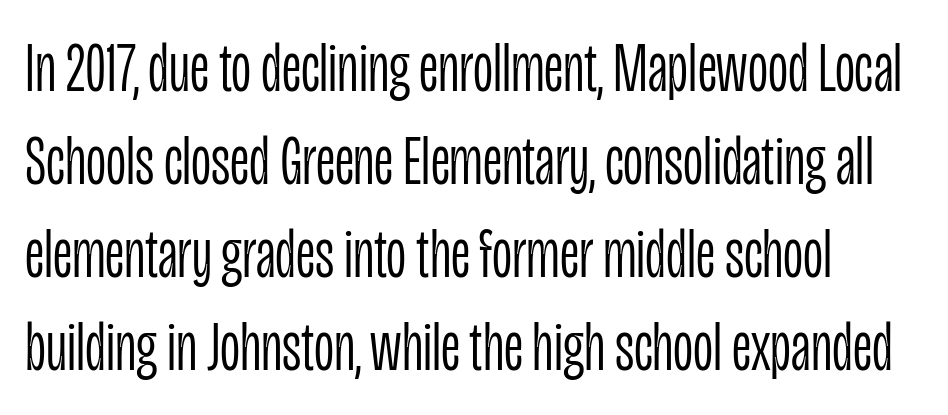
Q: Is the text bold? A: No.
Q: Is the text italic (slanted)? A: No, it is upright.
Q: Is the typeface a serif or a sans-serif typeface? A: Sans-serif.
Q: Is the text underlined? A: No.
Q: How is the paragraph aligned? A: Left-aligned.
Q: Is the spacing between letters normal or unusually wide? A: Normal.
Q: Is the spacing between lines tight, normal or loose? A: Normal.
Q: Width (condensed, normal, or wide)? A: Condensed.
Q: Stroke contrast? A: Low.
Q: x-height? A: Large.
Q: Monospaced? A: No.
